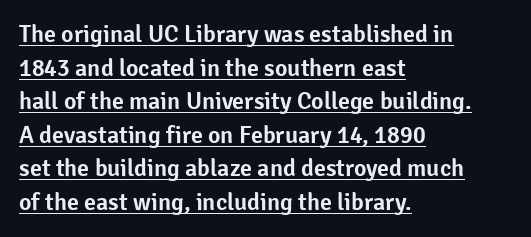
Q: Is the text italic (slanted)? A: No, it is upright.
Q: Is the text underlined? A: Yes.
Q: How is the paragraph aligned? A: Left-aligned.
Q: Is the spacing between letters normal or unusually wide? A: Normal.
Q: Is the spacing between lines tight, normal or loose? A: Normal.
